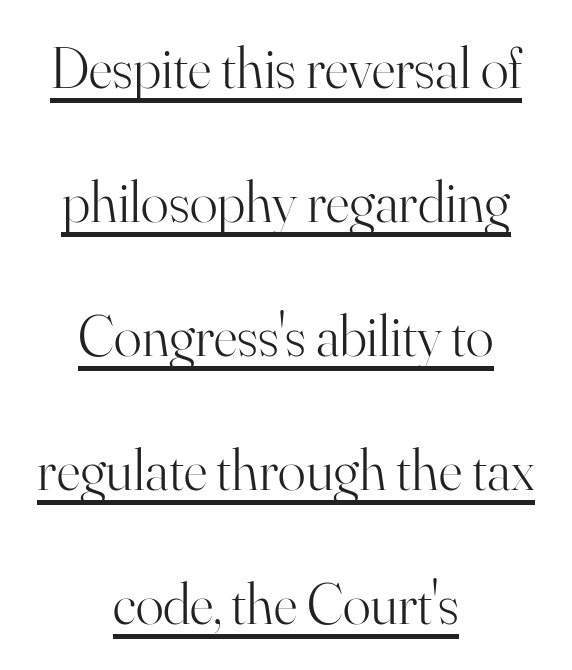
Q: Is the text bold? A: No.
Q: Is the text italic (slanted)? A: No, it is upright.
Q: Is the typeface a serif or a sans-serif typeface? A: Serif.
Q: Is the text underlined? A: Yes.
Q: How is the paragraph aligned? A: Centered.
Q: Is the spacing between letters normal or unusually wide? A: Normal.
Q: Is the spacing between lines tight, normal or loose? A: Loose.
Q: Width (condensed, normal, or wide)? A: Normal.
Q: Stroke contrast? A: High.
Q: x-height? A: Small.
Q: Monospaced? A: No.
